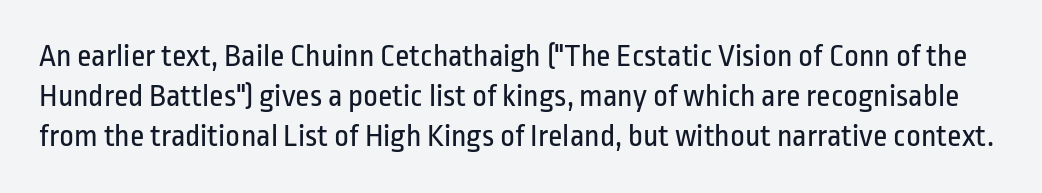
The image shows 32 px regular-weight, condensed sans-serif type, upright; set normal line spacing (1.25x), normal letter spacing, not underlined; low stroke contrast and a medium x-height.
